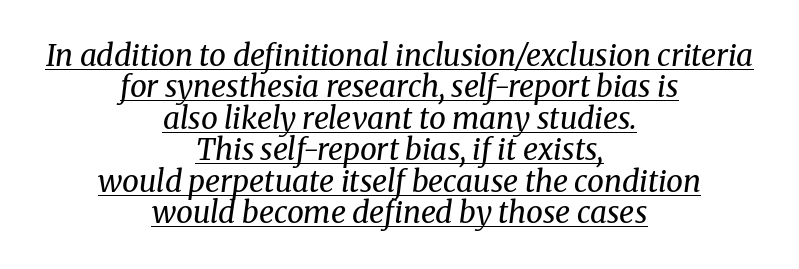
Q: Is the text bold? A: No.
Q: Is the text italic (slanted)? A: Yes, it leans right by about 8 degrees.
Q: Is the typeface a serif or a sans-serif typeface? A: Serif.
Q: Is the text underlined? A: Yes.
Q: How is the paragraph aligned? A: Centered.
Q: Is the spacing between letters normal or unusually wide? A: Normal.
Q: Is the spacing between lines tight, normal or loose? A: Tight.
Q: Width (condensed, normal, or wide)? A: Normal.
Q: Stroke contrast? A: Medium.
Q: x-height? A: Medium.
Q: Monospaced? A: No.
